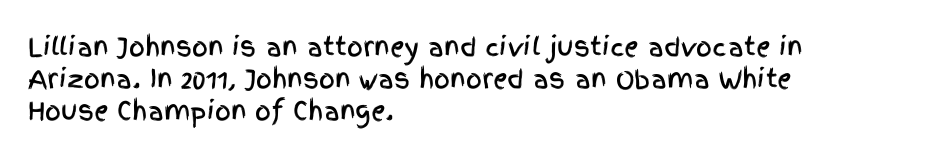
Q: Is the text italic (slanted)? A: No, it is upright.
Q: Is the text underlined? A: No.
Q: How is the paragraph aligned? A: Left-aligned.
Q: Is the spacing between letters normal or unusually wide? A: Normal.
Q: Is the spacing between lines tight, normal or loose? A: Normal.
